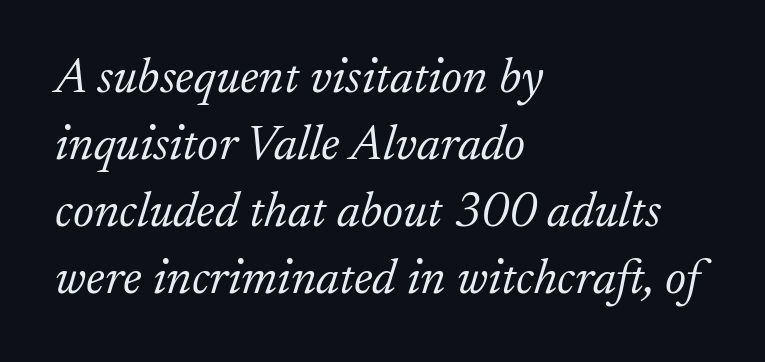
Reading down the column, the eye jumps a familiar distance to each next line. On a weight scale, this lands at 450 or below. A typesetter would call this proportional, since set widths differ per character. Looking at the ascenders, they clearly lean.
